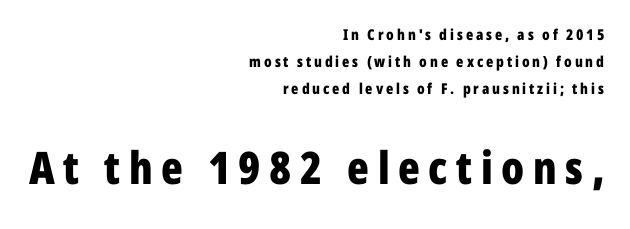
Q: Is the text bold? A: Yes.
Q: Is the text italic (slanted)? A: No, it is upright.
Q: Is the typeface a serif or a sans-serif typeface? A: Sans-serif.
Q: Is the text underlined? A: No.
Q: How is the paragraph aligned? A: Right-aligned.
Q: Which block of text is set in a larger size, the first (top) or the second (bottom)? A: The second (bottom) one.
Q: Width (condensed, normal, or wide)? A: Condensed.
Q: Stroke contrast? A: Low.
Q: x-height? A: Medium.
Q: Monospaced? A: No.
